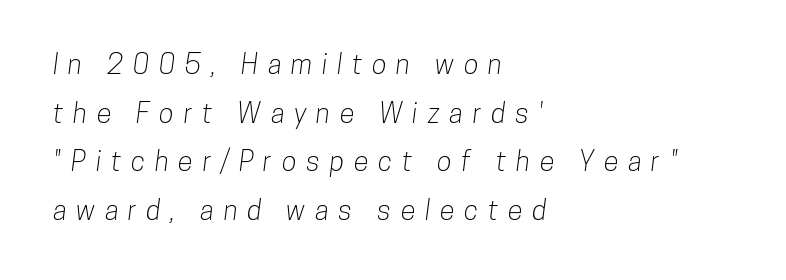
{"underline": "no", "align": "left", "line_spacing_ratio": 1.8, "letter_spacing": "wide", "letter_spacing_em": 0.36, "glyph_px": 27}
